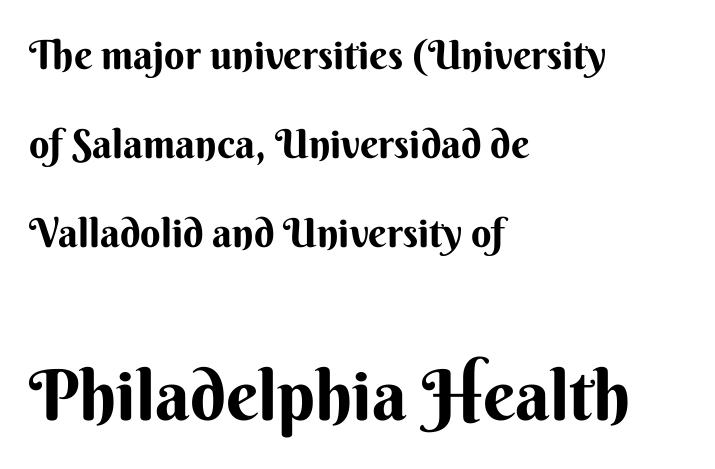
Q: Is the text italic (slanted)? A: No, it is upright.
Q: Is the typeface a serif or a sans-serif typeface? A: Sans-serif.
Q: Is the text underlined? A: No.
Q: How is the paragraph aligned? A: Left-aligned.
Q: Is the spacing between letters normal or unusually wide? A: Normal.
Q: Is the spacing between lines tight, normal or loose? A: Loose.
Q: Which block of text is set in a larger size, the first (top) or the second (bottom)? A: The second (bottom) one.
Q: Width (condensed, normal, or wide)? A: Normal.
Q: Stroke contrast? A: Medium.
Q: x-height? A: Small.
Q: Monospaced? A: No.
